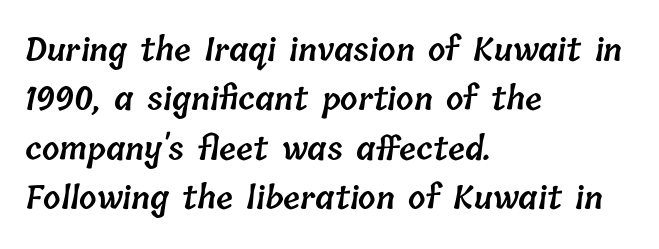
{"bold": "semi", "weight": "semibold", "width": "normal", "stroke_contrast": "low", "x_height": "medium", "monospaced": "no", "underline": "no", "align": "left", "line_spacing": "normal", "line_spacing_ratio": 1.59, "letter_spacing": "normal", "letter_spacing_em": 0.0, "glyph_px": 31}
